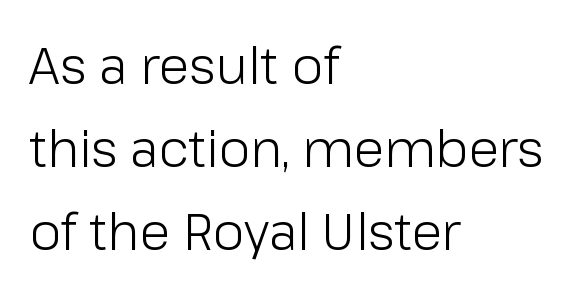
The image shows 51 px light sans-serif type, upright; set left-aligned, normal line spacing (1.63x), normal letter spacing, not underlined; low stroke contrast and a medium x-height.
